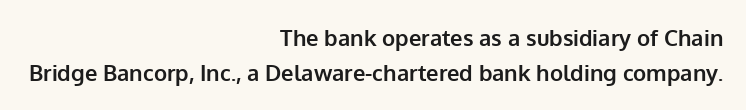
Q: Is the text bold? A: Yes.
Q: Is the text italic (slanted)? A: No, it is upright.
Q: Is the text underlined? A: No.
Q: How is the paragraph aligned? A: Right-aligned.
Q: Is the spacing between letters normal or unusually wide? A: Normal.
Q: Is the spacing between lines tight, normal or loose? A: Normal.
